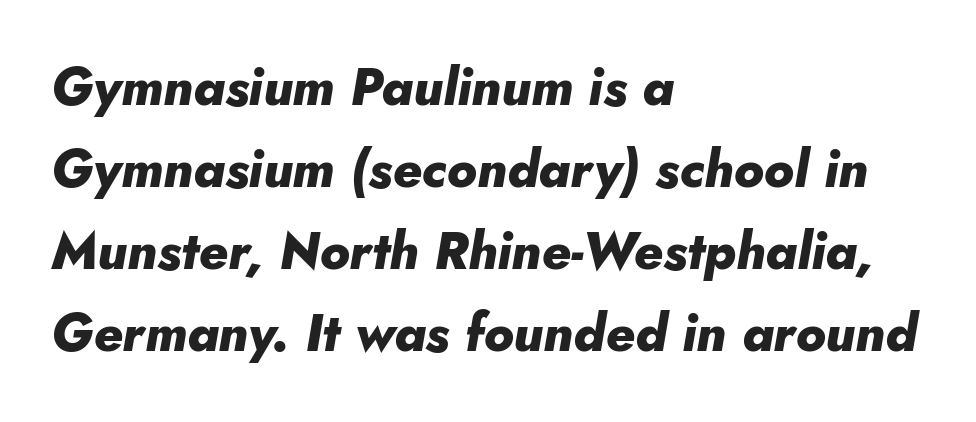
Default kerning and tracking; the words read as compact shapes. Every row of glyphs begins at an identical x-position on the left. An italicized treatment has been applied to the whole sample. Do the characters align in a grid? No, the font is proportional.
